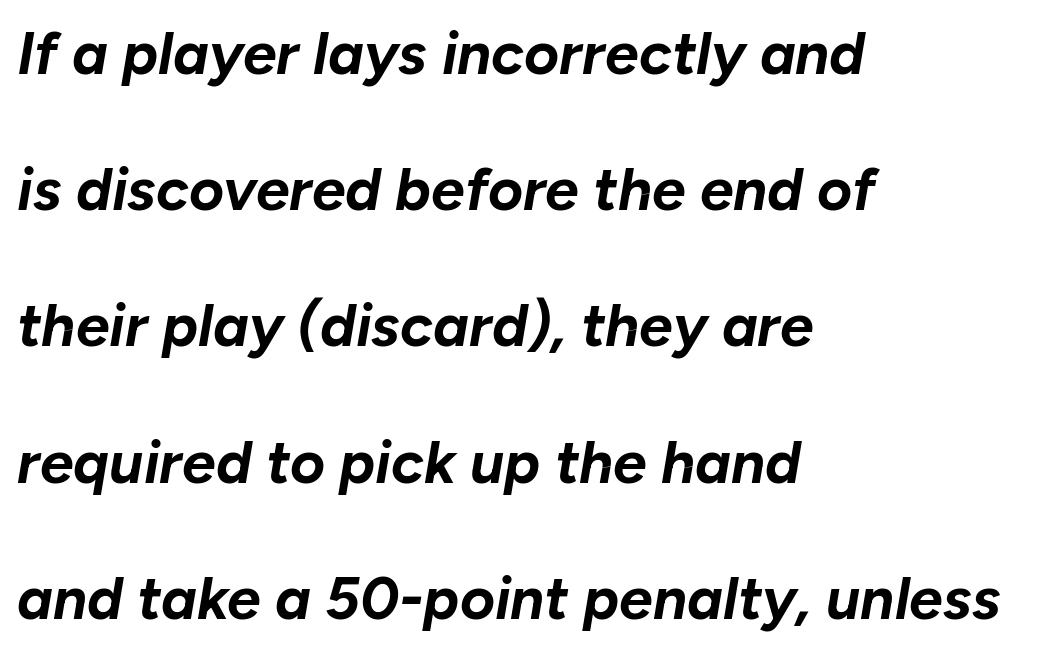
The image shows 60 px bold type, italic (leaning right); set left-aligned, loose line spacing (2.27x), normal letter spacing, not underlined; low stroke contrast and a medium x-height.
